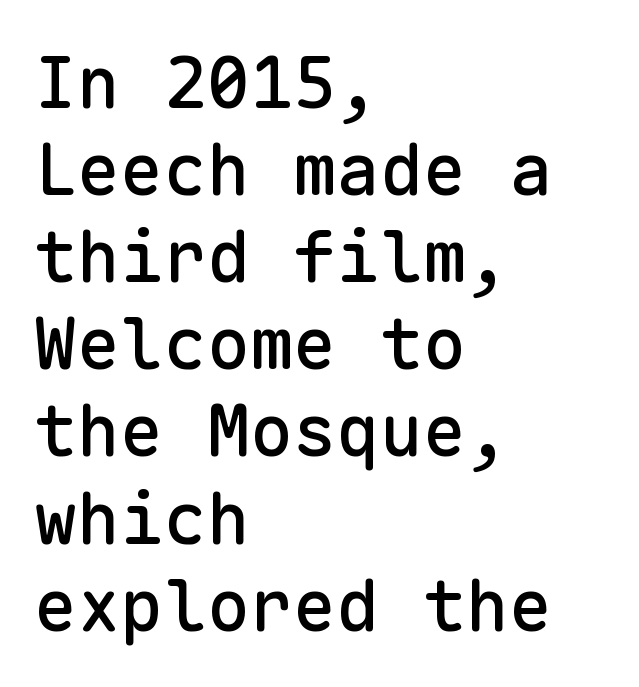
{"serif": "no", "italic": "no", "width": "normal", "stroke_contrast": "low", "x_height": "medium", "monospaced": "yes", "underline": "no", "align": "left", "line_spacing_ratio": 1.21, "letter_spacing": "normal", "letter_spacing_em": 0.0, "glyph_px": 72}
